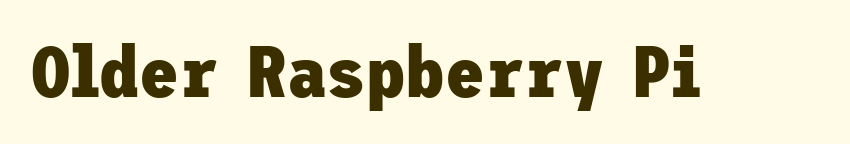
The image shows 72 px heavy sans-serif type, upright; set normal letter spacing, not underlined; low stroke contrast and a medium x-height.
